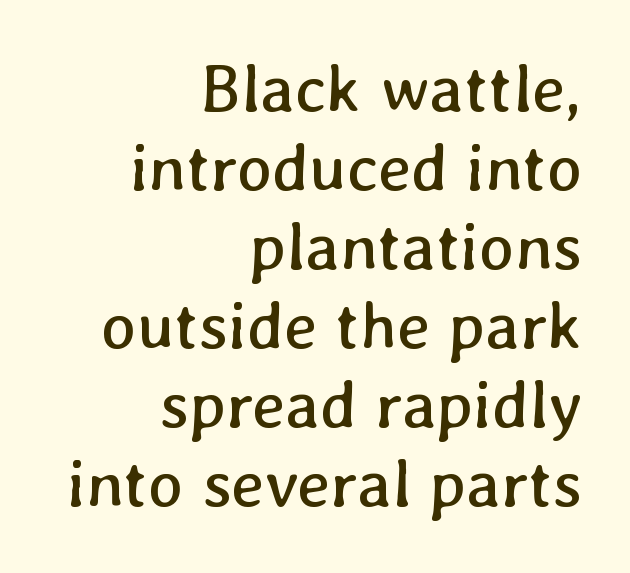
The image shows 67 px regular-weight type; set right-aligned, line spacing 1.18x, normal letter spacing, not underlined; low stroke contrast and a medium x-height.
